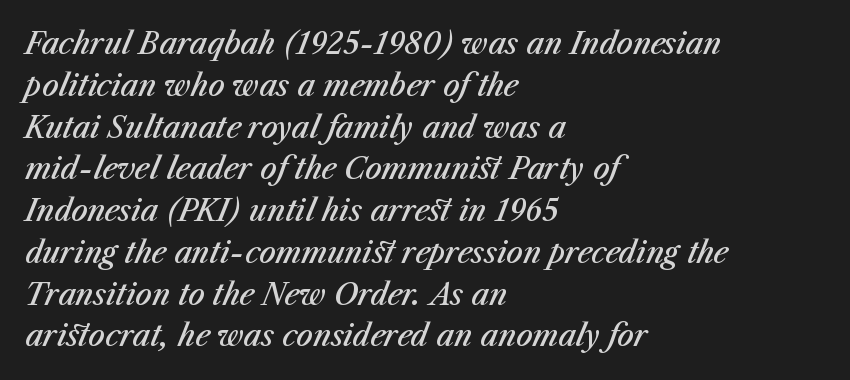
The image shows 29 px semibold type, italic (leaning right); set left-aligned, normal line spacing (1.44x), normal letter spacing, not underlined; medium stroke contrast and a medium x-height.
